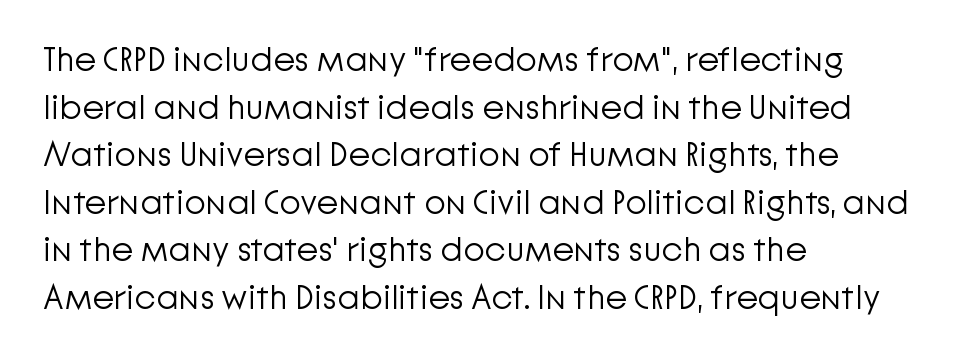
Q: Is the text bold? A: No.
Q: Is the text italic (slanted)? A: No, it is upright.
Q: Is the typeface a serif or a sans-serif typeface? A: Sans-serif.
Q: Is the text underlined? A: No.
Q: How is the paragraph aligned? A: Left-aligned.
Q: Is the spacing between letters normal or unusually wide? A: Normal.
Q: Is the spacing between lines tight, normal or loose? A: Normal.
Q: Width (condensed, normal, or wide)? A: Normal.
Q: Stroke contrast? A: Low.
Q: x-height? A: Medium.
Q: Monospaced? A: No.
